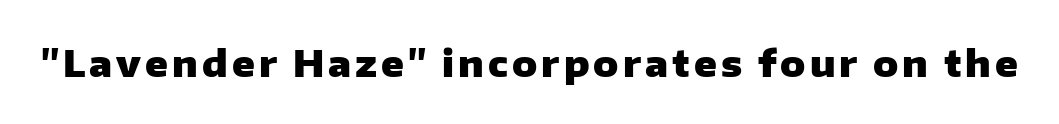
{"serif": "no", "italic": "no", "bold": "yes", "weight": "heavy", "width": "normal", "stroke_contrast": "low", "x_height": "medium", "monospaced": "no", "underline": "no", "glyph_px": 37}
